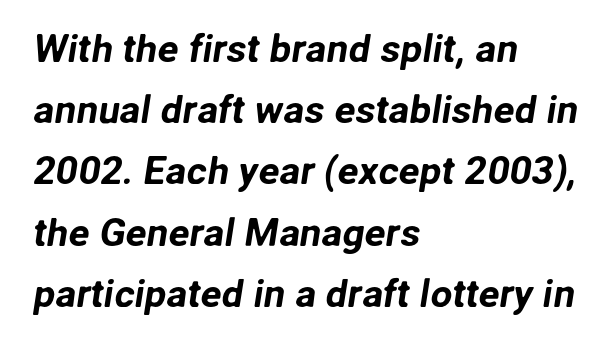
{"serif": "no", "width": "normal", "stroke_contrast": "low", "x_height": "medium", "monospaced": "no", "underline": "no", "align": "left", "line_spacing": "normal", "line_spacing_ratio": 1.57, "letter_spacing": "normal", "letter_spacing_em": 0.0, "glyph_px": 39}
